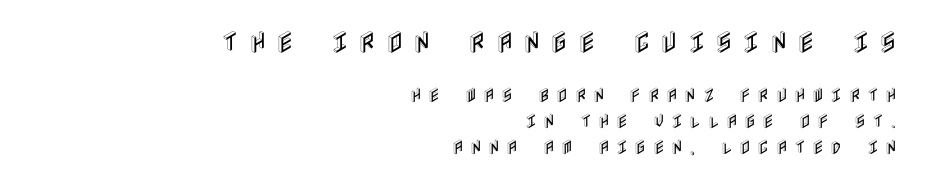
Q: Is the text italic (slanted)? A: No, it is upright.
Q: Is the text underlined? A: No.
Q: How is the paragraph aligned? A: Right-aligned.
Q: Is the spacing between letters normal or unusually wide? A: Unusually wide.
Q: Is the spacing between lines tight, normal or loose? A: Normal.
Q: Which block of text is set in a larger size, the first (top) or the second (bottom)? A: The first (top) one.
